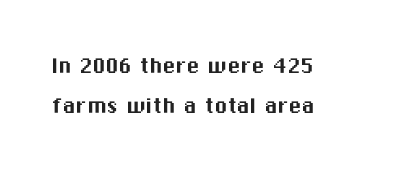
{"italic": "no", "underline": "no", "align": "left", "line_spacing": "normal", "line_spacing_ratio": 1.54, "letter_spacing": "normal", "letter_spacing_em": 0.0, "glyph_px": 26}
